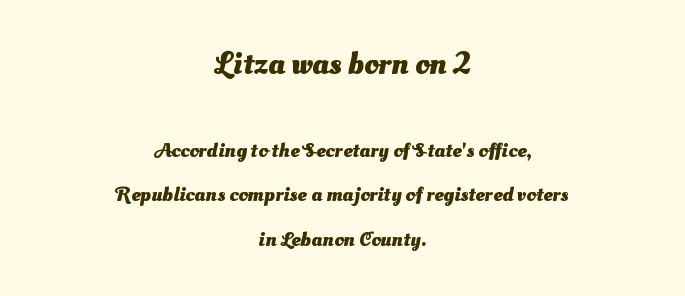
Q: Is the text bold? A: Yes.
Q: Is the typeface a serif or a sans-serif typeface? A: Sans-serif.
Q: Is the text underlined? A: No.
Q: How is the paragraph aligned? A: Centered.
Q: Is the spacing between letters normal or unusually wide? A: Normal.
Q: Is the spacing between lines tight, normal or loose? A: Loose.
Q: Which block of text is set in a larger size, the first (top) or the second (bottom)? A: The first (top) one.
Q: Width (condensed, normal, or wide)? A: Normal.
Q: Stroke contrast? A: Medium.
Q: x-height? A: Small.
Q: Monospaced? A: No.
